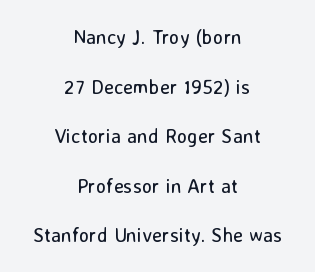
The image shows 20 px text type, upright; set centered, loose line spacing (2.48x), normal letter spacing, not underlined.
